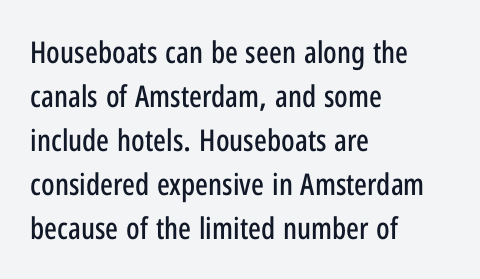
Unlike italic type, these characters show no tilt at all. Nope, no serifs anywhere on these letters. Honestly, the row spacing looks completely unremarkable. Inter-character spacing is left at the font's built-in metrics.
